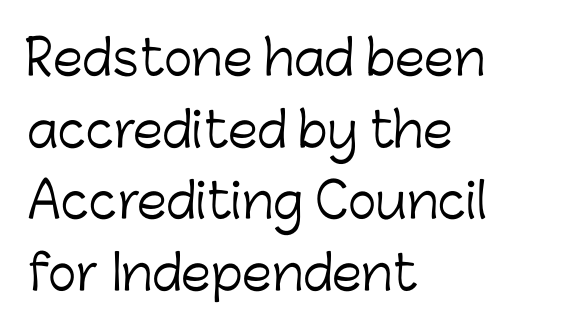
The image shows 48 px light sans-serif type, upright; set left-aligned, normal line spacing (1.49x), normal letter spacing, not underlined; low stroke contrast and a medium x-height.
